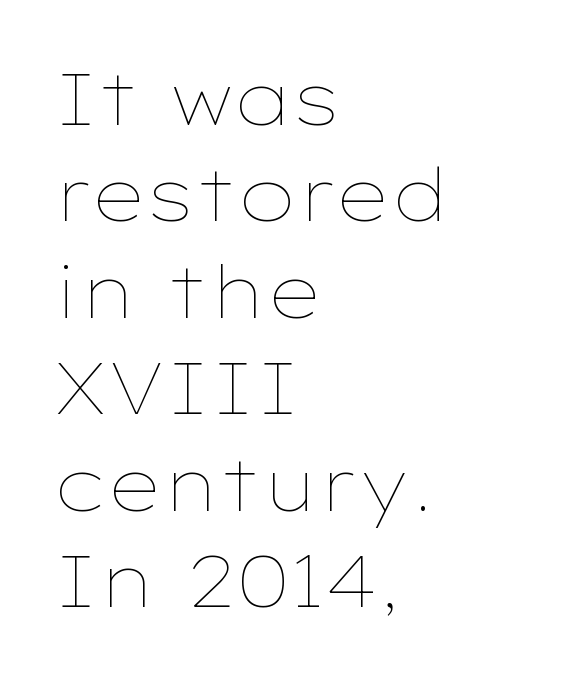
{"italic": "no", "bold": "no", "weight": "thin", "width": "wide", "stroke_contrast": "low", "x_height": "medium", "monospaced": "no", "underline": "no", "align": "left", "line_spacing": "normal", "line_spacing_ratio": 1.34, "letter_spacing": "normal", "letter_spacing_em": 0.0, "glyph_px": 72}
